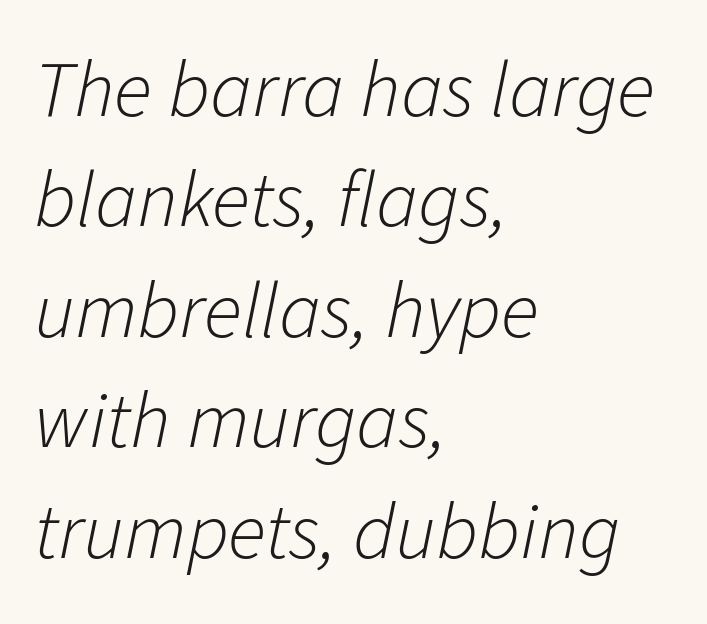
Stem width sits at or under what a default text font uses. Think of a printed novel: that variable character pitch is what you see here. Is the letter spacing exaggerated? No — it looks like the ordinary default. Line spacing here is normal.
